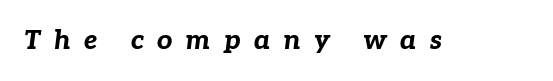
{"italic": "yes", "lean": "right", "slant_degrees": 7, "bold": "yes", "underline": "no", "letter_spacing": "wide", "letter_spacing_em": 0.49, "glyph_px": 27}
